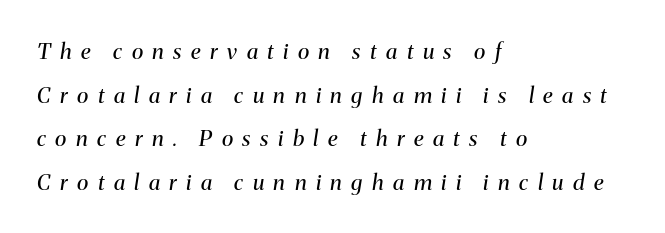
The image shows 22 px text type, italic (leaning right); set left-aligned, loose line spacing (1.98x), unusually wide letter spacing (+0.43 em), not underlined.
